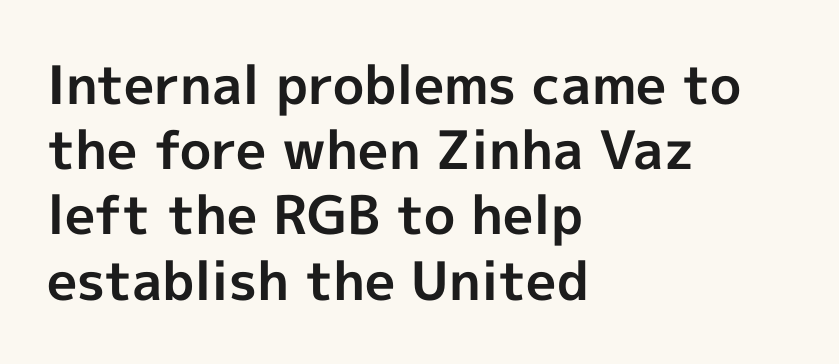
Q: Is the text bold? A: Yes.
Q: Is the text italic (slanted)? A: No, it is upright.
Q: Is the typeface a serif or a sans-serif typeface? A: Sans-serif.
Q: Is the text underlined? A: No.
Q: How is the paragraph aligned? A: Left-aligned.
Q: Is the spacing between letters normal or unusually wide? A: Normal.
Q: Width (condensed, normal, or wide)? A: Normal.
Q: x-height? A: Medium.
Q: Monospaced? A: No.
